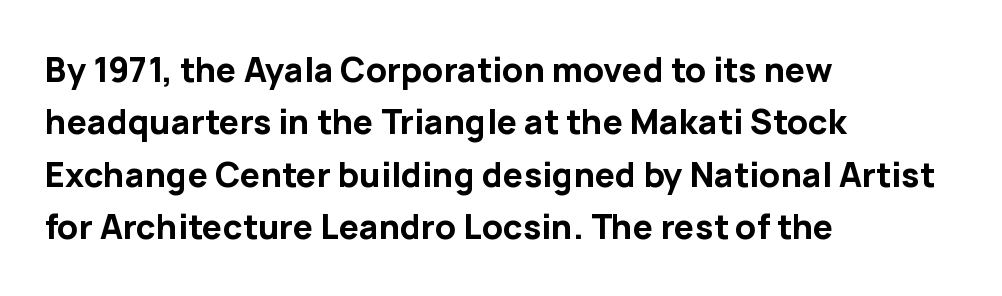
Q: Is the text bold? A: Yes.
Q: Is the text italic (slanted)? A: No, it is upright.
Q: Is the typeface a serif or a sans-serif typeface? A: Sans-serif.
Q: Is the text underlined? A: No.
Q: How is the paragraph aligned? A: Left-aligned.
Q: Is the spacing between letters normal or unusually wide? A: Normal.
Q: Is the spacing between lines tight, normal or loose? A: Normal.
Q: Width (condensed, normal, or wide)? A: Normal.
Q: Stroke contrast? A: Low.
Q: x-height? A: Medium.
Q: Monospaced? A: No.
